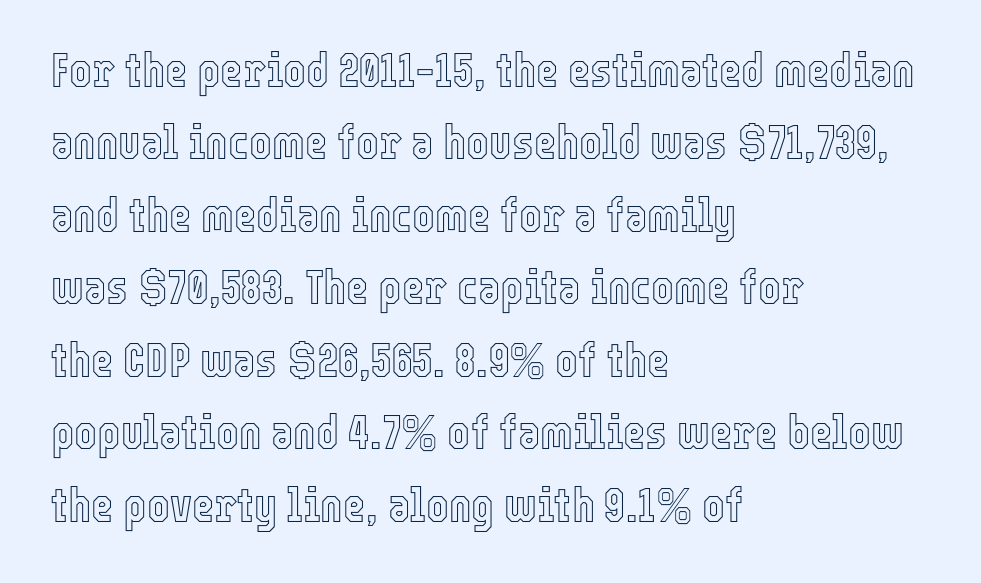
Q: Is the text italic (slanted)? A: No, it is upright.
Q: Is the text underlined? A: No.
Q: How is the paragraph aligned? A: Left-aligned.
Q: Is the spacing between letters normal or unusually wide? A: Normal.
Q: Is the spacing between lines tight, normal or loose? A: Normal.
Q: Width (condensed, normal, or wide)? A: Condensed.
Q: x-height? A: Medium.
Q: Monospaced? A: No.
